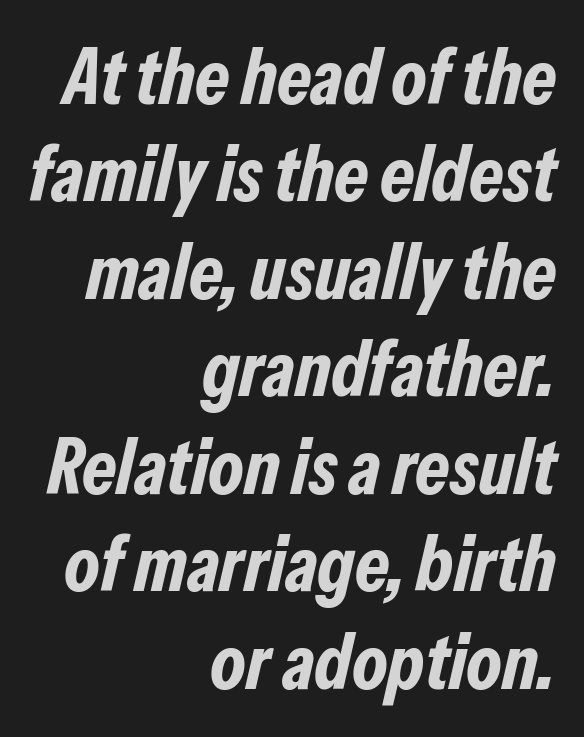
The image shows 78 px bold, condensed type, italic (leaning right); set right-aligned, normal line spacing (1.25x), normal letter spacing, not underlined; low stroke contrast and a medium x-height.
